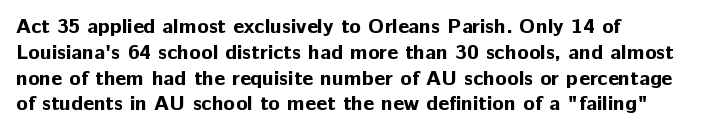
{"italic": "no", "bold": "yes", "underline": "no", "align": "left", "line_spacing_ratio": 1.23, "letter_spacing": "normal", "letter_spacing_em": 0.0, "glyph_px": 21}
